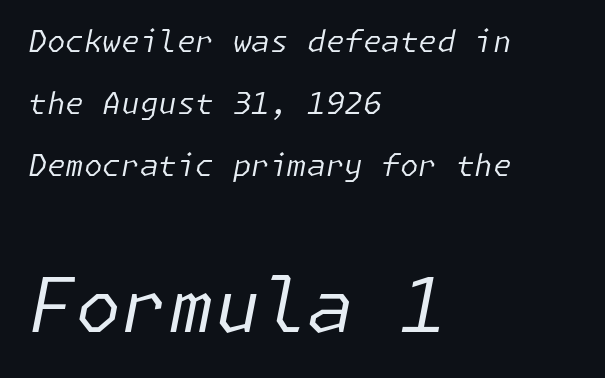
{"italic": "yes", "lean": "right", "slant_degrees": 11, "bold": "no", "weight": "regular", "width": "normal", "stroke_contrast": "low", "x_height": "medium", "underline": "no", "align": "left", "line_spacing": "loose", "line_spacing_ratio": 2.06, "letter_spacing": "normal", "letter_spacing_em": 0.0, "larger_block": "second", "size_ratio": 2.5, "glyph_px": 75}
